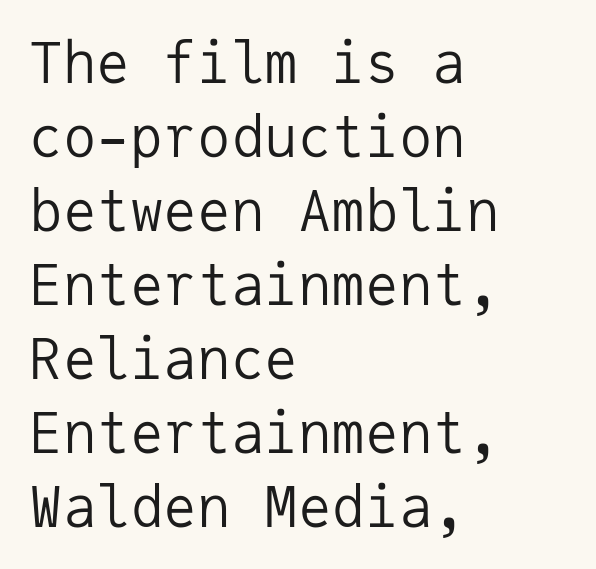
Does the leading feel generous? No, just average. Classification — sans serif. The zone under the glyphs is completely vacant. Compared with a centered layout, this one pins lines to the left instead. Nothing unusual about the tracking: characters are spaced as the font intends. The rendering uses typewriter-style spacing with identical character cells.
